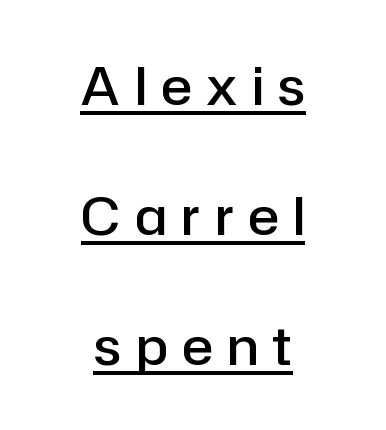
The image shows 52 px semibold sans-serif type, upright; set centered, loose line spacing (2.5x), unusually wide letter spacing (+0.28 em), underlined; low stroke contrast and a medium x-height.
